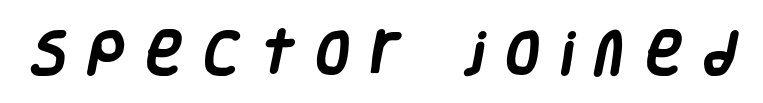
Descenders hang freely into open space. Proportional: the letters do not fall into vertical columns. Observe the absence of serifs on each vertical stroke in this sample. These lines carry a lot of weight — the face is fully bold. Caption: expanded tracking, letters set apart.
